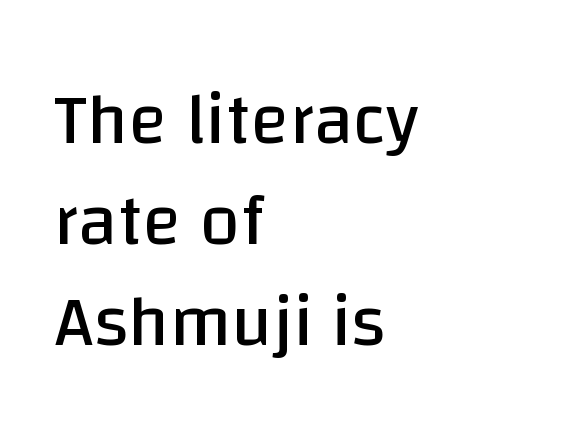
Heft: none added — not bold. Here the designer chose a conventional face with non-uniform glyph widths. Horizontally, the lines are justified to the leading edge only. How would I describe the line gaps? Plain and ordinary. The passage shown is typeset with a sans-serif family.
